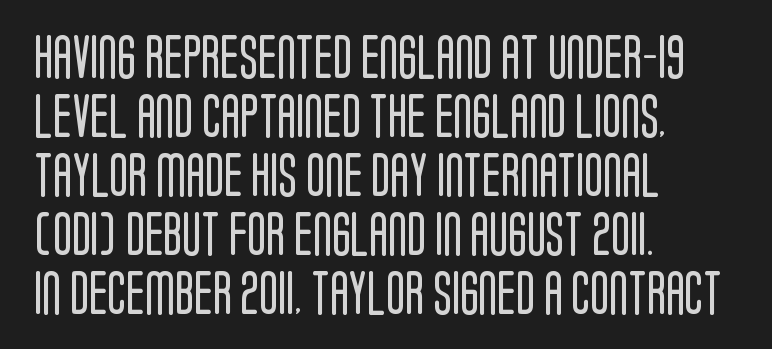
The image shows 44 px regular-weight, condensed sans-serif type, upright; set left-aligned, normal line spacing (1.34x), normal letter spacing, not underlined; low stroke contrast and a large x-height.
